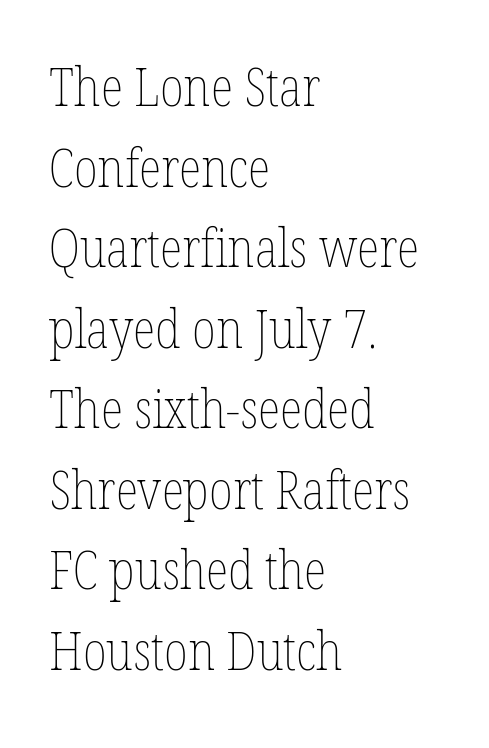
Q: Is the text bold? A: No.
Q: Is the text italic (slanted)? A: No, it is upright.
Q: Is the text underlined? A: No.
Q: How is the paragraph aligned? A: Left-aligned.
Q: Is the spacing between letters normal or unusually wide? A: Normal.
Q: Is the spacing between lines tight, normal or loose? A: Normal.
Q: Width (condensed, normal, or wide)? A: Condensed.
Q: Stroke contrast? A: Low.
Q: x-height? A: Medium.
Q: Monospaced? A: No.
